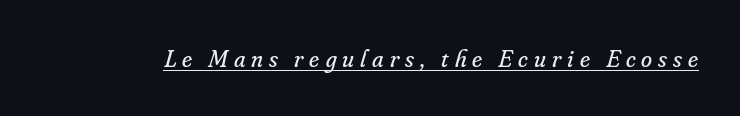
Q: Is the text bold? A: No.
Q: Is the text italic (slanted)? A: Yes, it leans right by about 16 degrees.
Q: Is the text underlined? A: Yes.
Q: Is the spacing between letters normal or unusually wide? A: Unusually wide.
